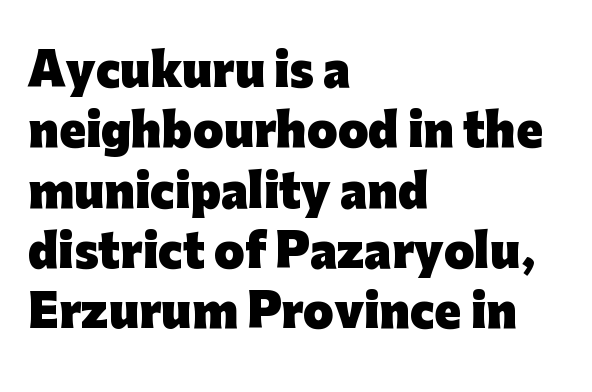
{"serif": "no", "italic": "no", "bold": "yes", "weight": "heavy", "width": "normal", "stroke_contrast": "low", "x_height": "medium", "monospaced": "no", "underline": "no", "align": "left", "line_spacing": "normal", "line_spacing_ratio": 1.37, "letter_spacing": "normal", "letter_spacing_em": 0.0, "glyph_px": 44}
